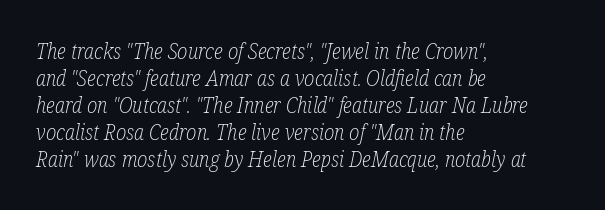
The image shows 21 px text type, italic (leaning right); set left-aligned, normal line spacing (1.28x), normal letter spacing, not underlined.
